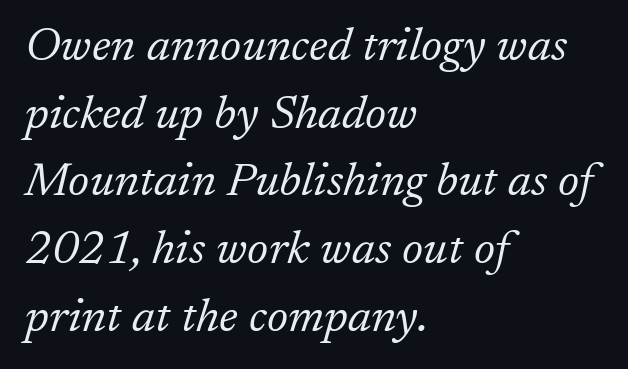
{"serif": "yes", "italic": "yes", "lean": "right", "slant_degrees": 17, "bold": "no", "weight": "light", "width": "normal", "stroke_contrast": "low", "x_height": "medium", "monospaced": "no", "underline": "no", "align": "left", "line_spacing": "normal", "line_spacing_ratio": 1.44, "letter_spacing": "normal", "letter_spacing_em": 0.0, "glyph_px": 47}
